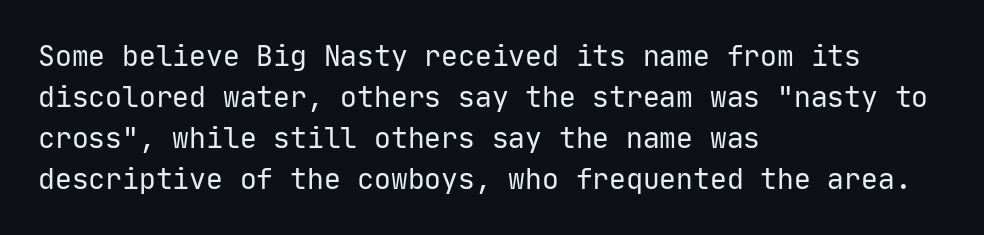
Q: Is the text bold? A: No.
Q: Is the text italic (slanted)? A: No, it is upright.
Q: Is the typeface a serif or a sans-serif typeface? A: Sans-serif.
Q: Is the text underlined? A: No.
Q: How is the paragraph aligned? A: Left-aligned.
Q: Is the spacing between letters normal or unusually wide? A: Normal.
Q: Is the spacing between lines tight, normal or loose? A: Normal.
Q: Width (condensed, normal, or wide)? A: Normal.
Q: Stroke contrast? A: Low.
Q: x-height? A: Medium.
Q: Monospaced? A: Yes.
